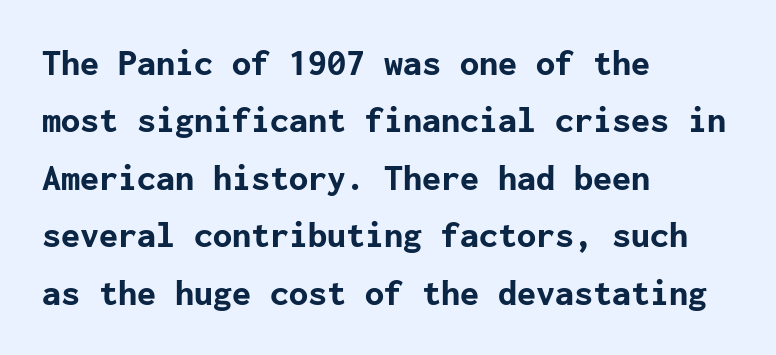
Typeset ragged right — the left edge is the straight one. Each glyph is drawn with heavy, bold strokes. Is the letter spacing exaggerated? No — it looks like the ordinary default. Quick note: not italic, upright.
